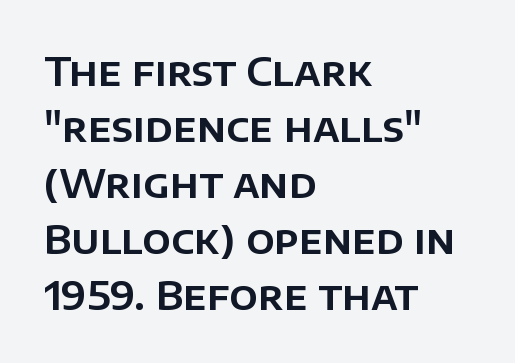
Q: Is the text italic (slanted)? A: No, it is upright.
Q: Is the typeface a serif or a sans-serif typeface? A: Sans-serif.
Q: Is the text underlined? A: No.
Q: How is the paragraph aligned? A: Left-aligned.
Q: Is the spacing between letters normal or unusually wide? A: Normal.
Q: Is the spacing between lines tight, normal or loose? A: Normal.
Q: Width (condensed, normal, or wide)? A: Normal.
Q: Stroke contrast? A: Low.
Q: x-height? A: Large.
Q: Monospaced? A: No.
